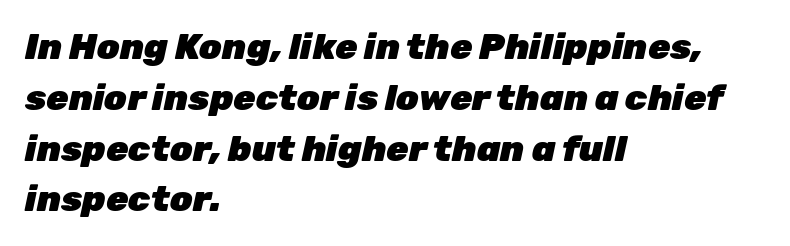
{"italic": "yes", "lean": "right", "slant_degrees": 12, "bold": "yes", "weight": "heavy", "width": "normal", "stroke_contrast": "low", "x_height": "medium", "monospaced": "no", "underline": "no", "align": "left", "line_spacing": "normal", "line_spacing_ratio": 1.41, "letter_spacing": "normal", "letter_spacing_em": 0.0, "glyph_px": 36}
